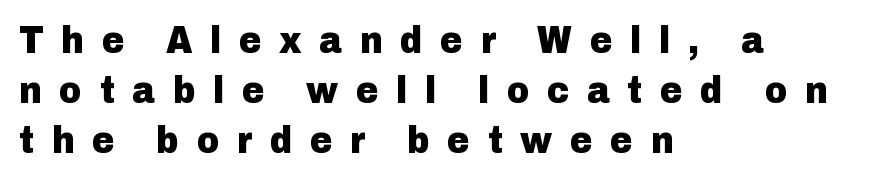
Q: Is the text bold? A: Yes.
Q: Is the text italic (slanted)? A: No, it is upright.
Q: Is the typeface a serif or a sans-serif typeface? A: Sans-serif.
Q: Is the text underlined? A: No.
Q: How is the paragraph aligned? A: Left-aligned.
Q: Is the spacing between letters normal or unusually wide? A: Unusually wide.
Q: Is the spacing between lines tight, normal or loose? A: Normal.
Q: Width (condensed, normal, or wide)? A: Normal.
Q: Stroke contrast? A: Low.
Q: x-height? A: Medium.
Q: Monospaced? A: No.
